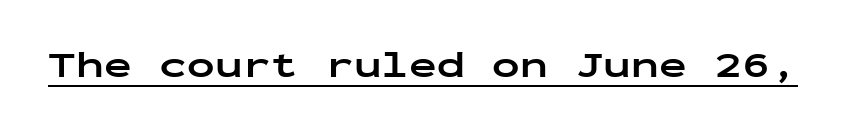
Students, this is bold: see how much ink each stroke carries. This is roman type, the default non-slanted kind. Unlike a traditional serif, this face leaves its strokes unadorned. Every character here occupies the same horizontal width, giving the sample a typewriter-like rhythm. This sample uses plain, unmodified letter spacing. In designer terms, the underline attribute is active on this setting.
